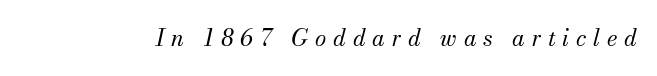
The image shows 23 px text type, italic (leaning right); set unusually wide letter spacing (+0.3 em), not underlined.
